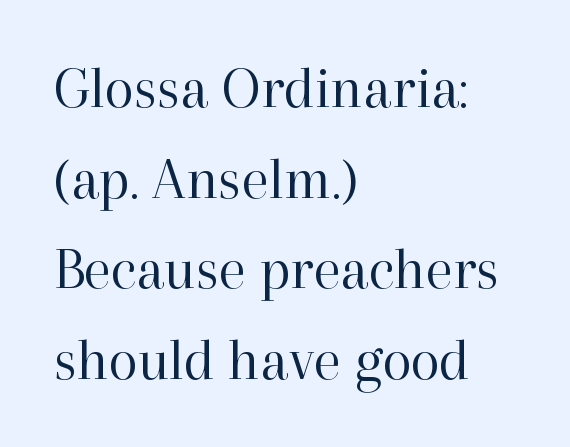
{"serif": "yes", "italic": "no", "bold": "no", "weight": "regular", "width": "normal", "stroke_contrast": "high", "x_height": "medium", "monospaced": "no", "underline": "no", "align": "left", "line_spacing": "normal", "line_spacing_ratio": 1.51, "letter_spacing": "normal", "letter_spacing_em": 0.0, "glyph_px": 60}
